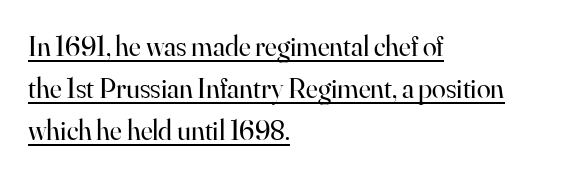
{"serif": "yes", "italic": "no", "bold": "no", "weight": "regular", "width": "normal", "stroke_contrast": "high", "x_height": "small", "monospaced": "no", "underline": "yes", "align": "left", "line_spacing": "normal", "line_spacing_ratio": 1.5, "letter_spacing": "normal", "letter_spacing_em": 0.0, "glyph_px": 28}
